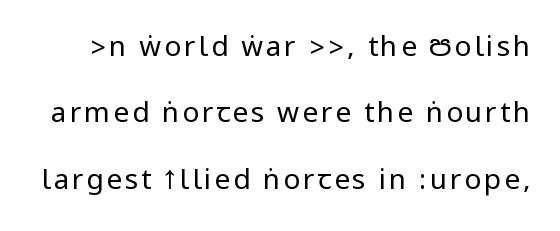
{"serif": "no", "italic": "no", "bold": "no", "weight": "regular", "width": "condensed", "stroke_contrast": "low", "underline": "no", "line_spacing": "loose", "line_spacing_ratio": 2.37, "glyph_px": 28}
